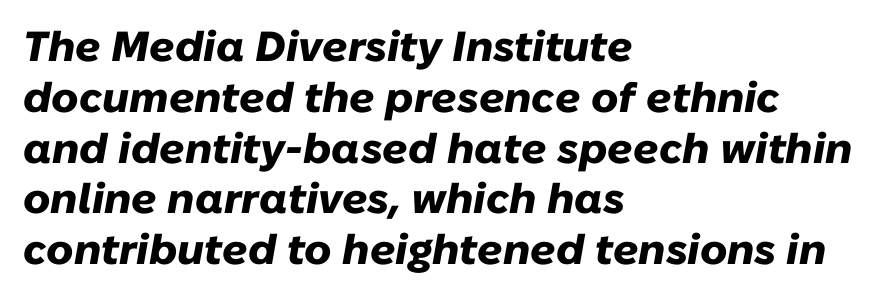
Q: Is the text bold? A: Yes.
Q: Is the text italic (slanted)? A: Yes, it leans right by about 10 degrees.
Q: Is the text underlined? A: No.
Q: How is the paragraph aligned? A: Left-aligned.
Q: Is the spacing between letters normal or unusually wide? A: Normal.
Q: Width (condensed, normal, or wide)? A: Normal.
Q: Stroke contrast? A: Low.
Q: x-height? A: Medium.
Q: Monospaced? A: No.
